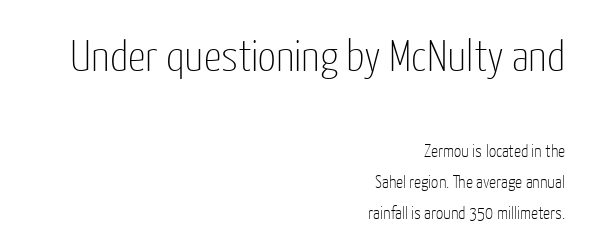
{"serif": "no", "italic": "no", "bold": "no", "weight": "thin", "width": "condensed", "stroke_contrast": "low", "x_height": "medium", "monospaced": "no", "underline": "no", "align": "right", "line_spacing_ratio": 1.72, "letter_spacing": "normal", "letter_spacing_em": 0.0, "larger_block": "first", "size_ratio": 2.44, "glyph_px": 44}
